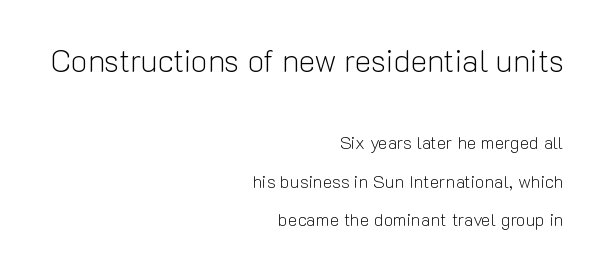
{"serif": "no", "italic": "no", "bold": "no", "weight": "light", "width": "normal", "stroke_contrast": "low", "x_height": "medium", "monospaced": "no", "underline": "no", "align": "right", "line_spacing": "loose", "line_spacing_ratio": 2.14, "letter_spacing": "normal", "letter_spacing_em": 0.0, "larger_block": "first", "size_ratio": 1.72, "glyph_px": 31}
